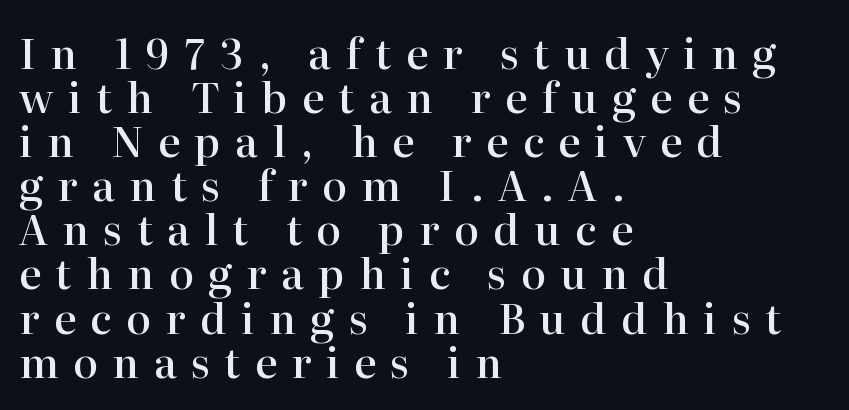
{"serif": "yes", "italic": "no", "bold": "semi", "weight": "semibold", "width": "normal", "stroke_contrast": "high", "x_height": "medium", "monospaced": "no", "underline": "no", "align": "left", "line_spacing": "tight", "line_spacing_ratio": 1.05, "letter_spacing": "wide", "letter_spacing_em": 0.34, "glyph_px": 42}
